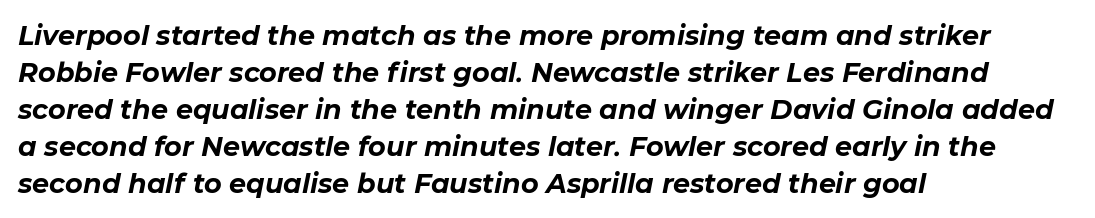
The image shows 27 px bold type, italic (leaning right); set left-aligned, normal line spacing (1.37x), normal letter spacing, not underlined.
